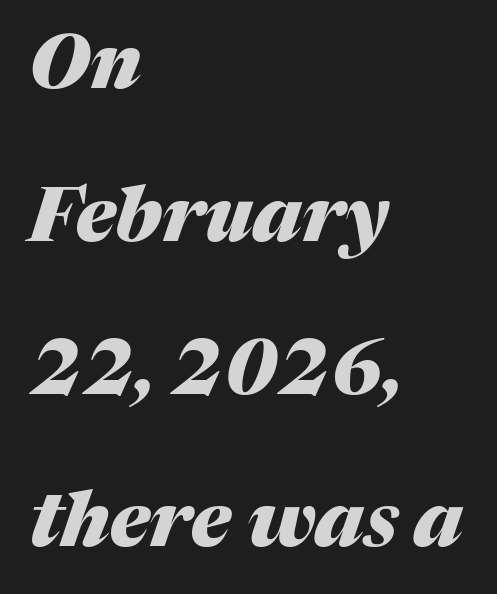
Letter spacing: default. Note the varied advance widths — an 'i' is clearly narrower than an 'm'. The letters are slanted; this is an italic face. What's the leading like? Stretched, with rows far apart.
